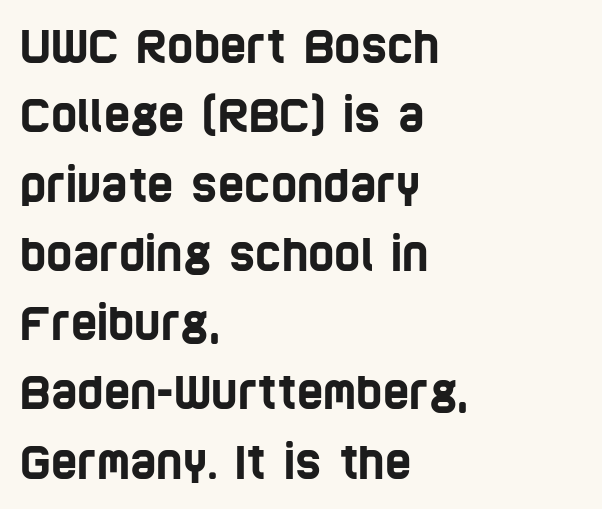
Q: Is the typeface a serif or a sans-serif typeface? A: Sans-serif.
Q: Is the text underlined? A: No.
Q: How is the paragraph aligned? A: Left-aligned.
Q: Is the spacing between letters normal or unusually wide? A: Normal.
Q: Is the spacing between lines tight, normal or loose? A: Normal.
Q: Width (condensed, normal, or wide)? A: Condensed.
Q: Stroke contrast? A: Low.
Q: x-height? A: Large.
Q: Monospaced? A: No.
